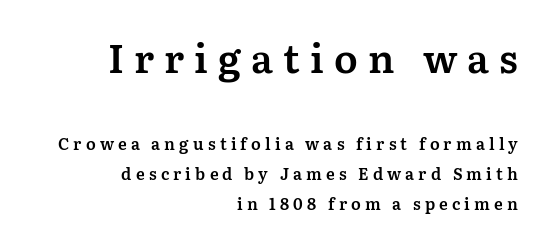
{"serif": "yes", "italic": "no", "width": "normal", "stroke_contrast": "medium", "x_height": "medium", "monospaced": "no", "underline": "no", "align": "right", "line_spacing_ratio": 1.87, "letter_spacing": "wide", "letter_spacing_em": 0.26, "larger_block": "first", "size_ratio": 2.44, "glyph_px": 39}
